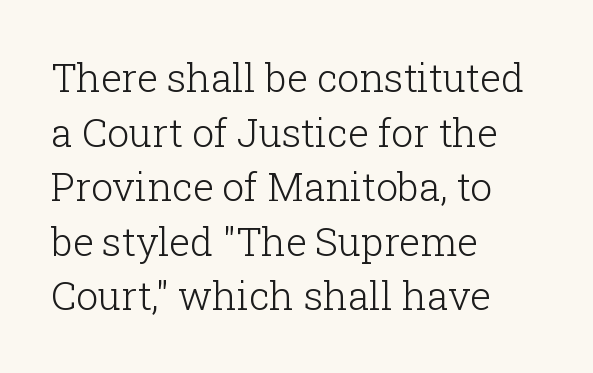
Q: Is the text bold? A: No.
Q: Is the text italic (slanted)? A: No, it is upright.
Q: Is the typeface a serif or a sans-serif typeface? A: Serif.
Q: Is the text underlined? A: No.
Q: How is the paragraph aligned? A: Left-aligned.
Q: Is the spacing between letters normal or unusually wide? A: Normal.
Q: Is the spacing between lines tight, normal or loose? A: Normal.
Q: Width (condensed, normal, or wide)? A: Normal.
Q: Stroke contrast? A: Low.
Q: x-height? A: Medium.
Q: Monospaced? A: No.
